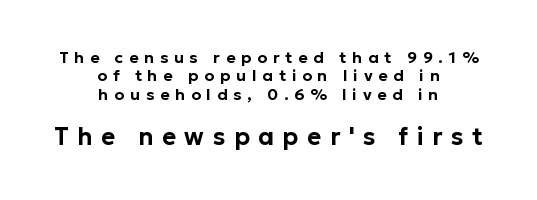
Q: Is the text italic (slanted)? A: No, it is upright.
Q: Is the text underlined? A: No.
Q: How is the paragraph aligned? A: Centered.
Q: Is the spacing between letters normal or unusually wide? A: Unusually wide.
Q: Is the spacing between lines tight, normal or loose? A: Tight.
Q: Which block of text is set in a larger size, the first (top) or the second (bottom)? A: The second (bottom) one.
